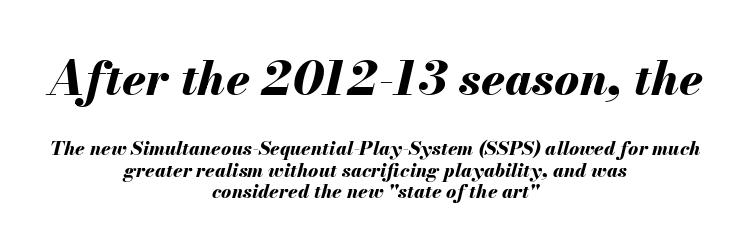
The image shows 47 px bold type, italic (leaning right); set centered, tight line spacing (1.14x), normal letter spacing, not underlined; the first (top) block is 2.47x larger; medium stroke contrast and a small x-height.
